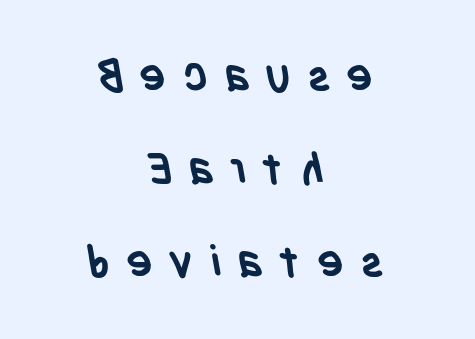
{"serif": "no", "bold": "yes", "weight": "semibold", "width": "condensed", "stroke_contrast": "low", "x_height": "large", "monospaced": "no", "underline": "no", "align": "center", "line_spacing": "loose", "line_spacing_ratio": 2.11, "letter_spacing": "wide", "letter_spacing_em": 0.37, "glyph_px": 44}
